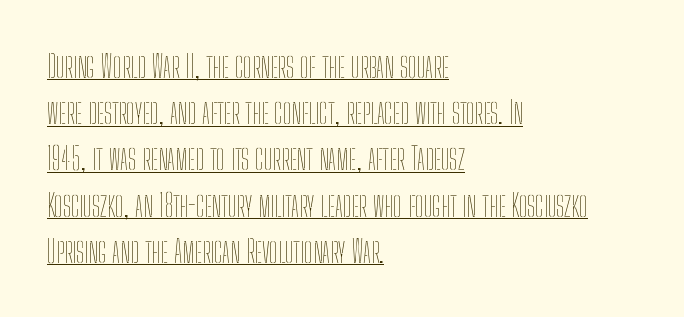
Q: Is the text bold? A: No.
Q: Is the text italic (slanted)? A: No, it is upright.
Q: Is the text underlined? A: Yes.
Q: How is the paragraph aligned? A: Left-aligned.
Q: Is the spacing between letters normal or unusually wide? A: Normal.
Q: Is the spacing between lines tight, normal or loose? A: Normal.
Q: Width (condensed, normal, or wide)? A: Condensed.
Q: Stroke contrast? A: Low.
Q: x-height? A: Medium.
Q: Monospaced? A: No.
